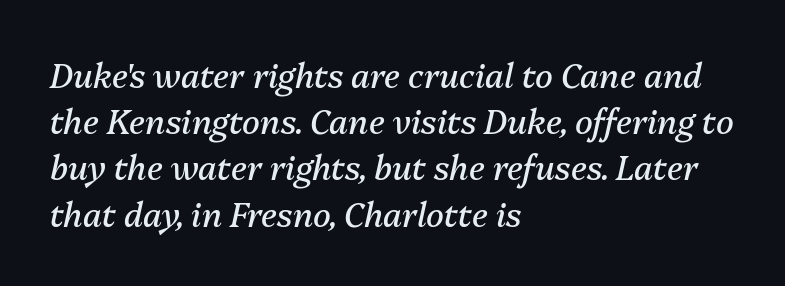
{"italic": "yes", "lean": "right", "slant_degrees": 13, "bold": "no", "weight": "regular", "width": "normal", "stroke_contrast": "medium", "x_height": "medium", "monospaced": "no", "underline": "no", "align": "left", "line_spacing": "normal", "line_spacing_ratio": 1.4, "letter_spacing": "normal", "letter_spacing_em": 0.0, "glyph_px": 33}
